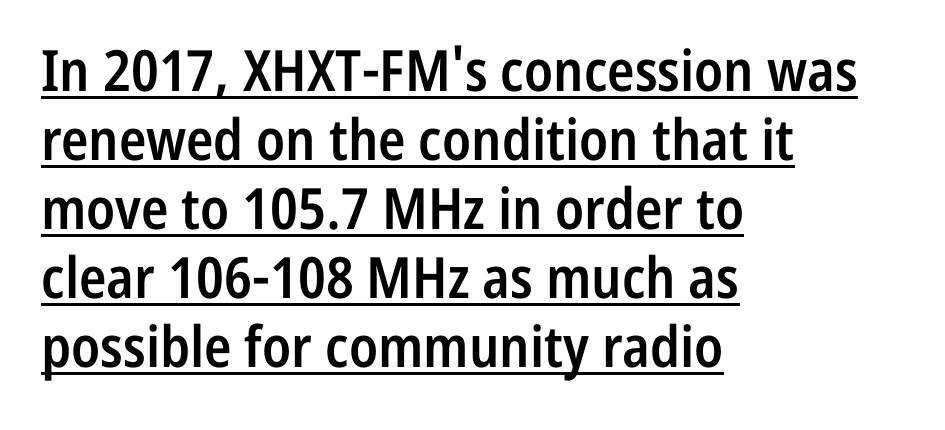
The image shows 57 px semibold, condensed sans-serif type, upright; set left-aligned, line spacing 1.21x, normal letter spacing, underlined; low stroke contrast and a medium x-height.
